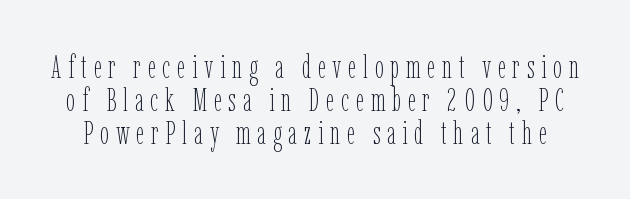
Compared with typical body copy, the letter spacing here is much looser. Closely set lines give the paragraph a compact silhouette. Underlining? Definitely not there. The cut favours lightness, reaching ordinary text weight at its darkest. This sample has the flowing, uneven cadence of proportional lettering. Nope, not italic — everything's standing straight.
